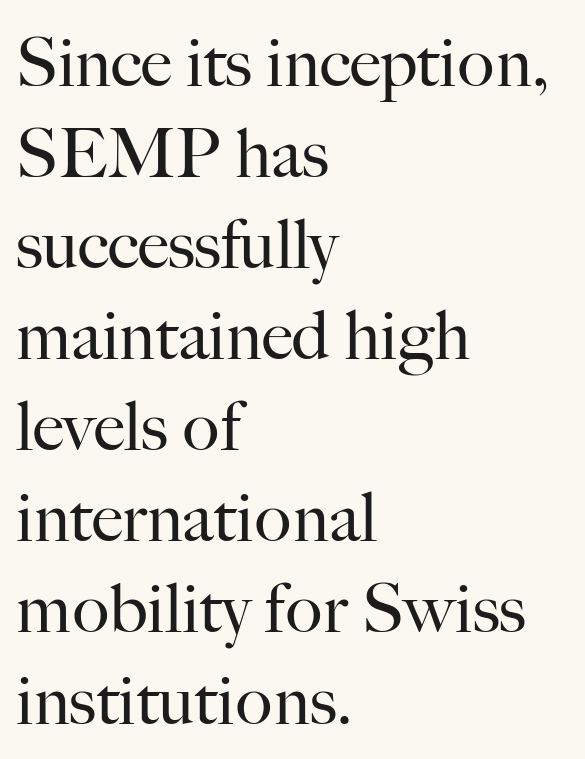
Q: Is the text bold? A: No.
Q: Is the text italic (slanted)? A: No, it is upright.
Q: Is the typeface a serif or a sans-serif typeface? A: Serif.
Q: Is the text underlined? A: No.
Q: How is the paragraph aligned? A: Left-aligned.
Q: Is the spacing between letters normal or unusually wide? A: Normal.
Q: Is the spacing between lines tight, normal or loose? A: Normal.
Q: Width (condensed, normal, or wide)? A: Normal.
Q: Stroke contrast? A: High.
Q: x-height? A: Small.
Q: Monospaced? A: No.
